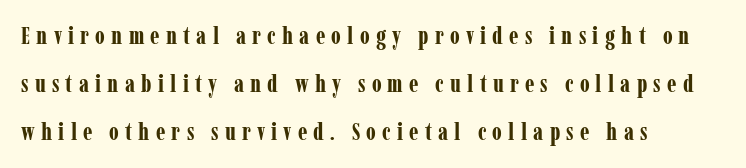
The rendering anchors every line to the left-hand side. Someone cranked the tracking dial way up on this one. Underlining? Definitely not there. The typesetting leans heavy: a genuine bold. A roman cut, with each character standing at attention.
